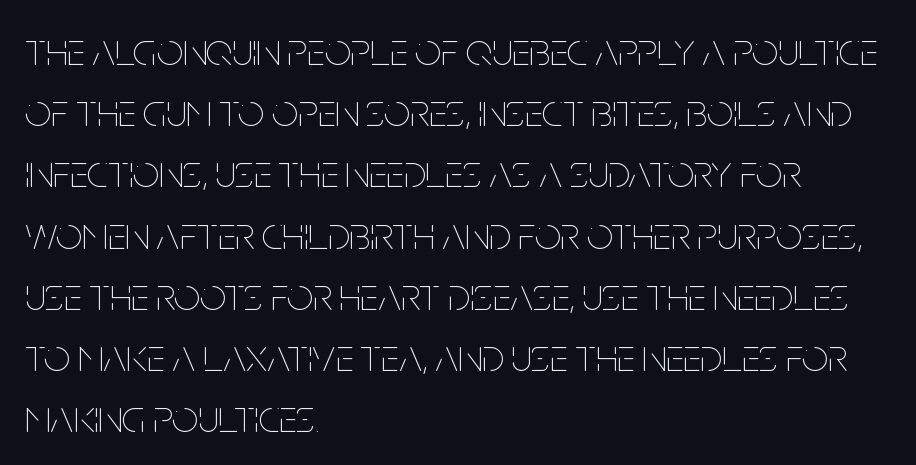
Q: Is the text bold? A: No.
Q: Is the text italic (slanted)? A: No, it is upright.
Q: Is the text underlined? A: No.
Q: How is the paragraph aligned? A: Left-aligned.
Q: Is the spacing between letters normal or unusually wide? A: Normal.
Q: Is the spacing between lines tight, normal or loose? A: Normal.
Q: Width (condensed, normal, or wide)? A: Condensed.
Q: Stroke contrast? A: Low.
Q: x-height? A: Large.
Q: Monospaced? A: No.
